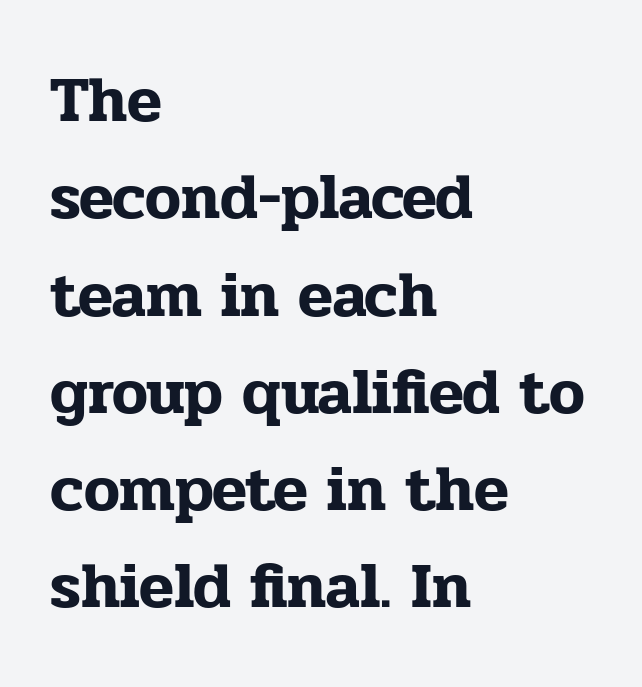
{"serif": "yes", "italic": "no", "width": "normal", "stroke_contrast": "low", "x_height": "medium", "monospaced": "no", "underline": "no", "align": "left", "line_spacing": "normal", "line_spacing_ratio": 1.52, "letter_spacing": "normal", "letter_spacing_em": 0.0, "glyph_px": 64}
